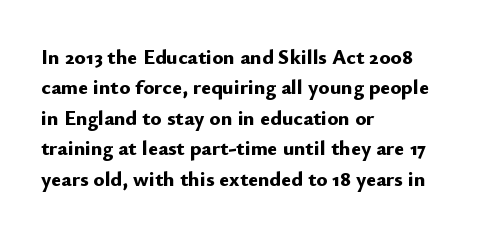
{"italic": "no", "bold": "yes", "underline": "no", "align": "left", "line_spacing": "normal", "line_spacing_ratio": 1.45, "letter_spacing": "normal", "letter_spacing_em": 0.0, "glyph_px": 21}
